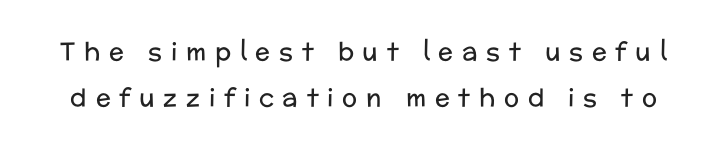
Any mark beneath the type? The region is blank. Italic? Not at all — the glyphs are vertical. The weight would be labelled regular, book, light, or lighter still. Characters follow at a spacing far wider than the type designer built in.
